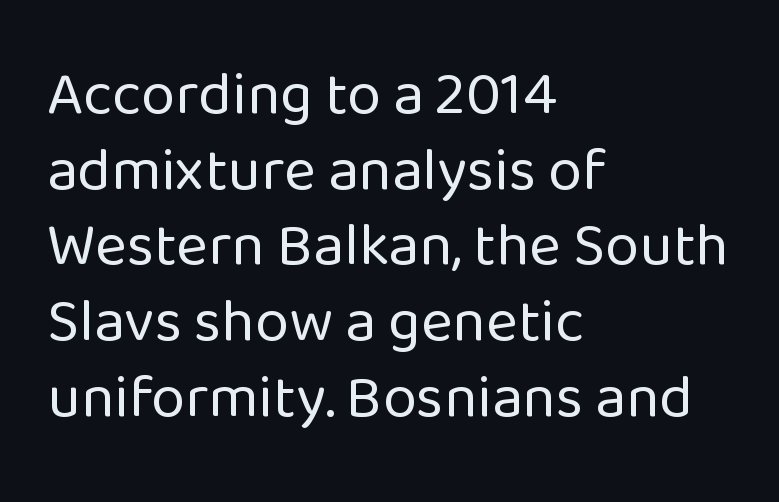
Q: Is the text bold? A: No.
Q: Is the text italic (slanted)? A: No, it is upright.
Q: Is the typeface a serif or a sans-serif typeface? A: Sans-serif.
Q: Is the text underlined? A: No.
Q: How is the paragraph aligned? A: Left-aligned.
Q: Is the spacing between letters normal or unusually wide? A: Normal.
Q: Width (condensed, normal, or wide)? A: Normal.
Q: Stroke contrast? A: Low.
Q: x-height? A: Medium.
Q: Monospaced? A: No.
